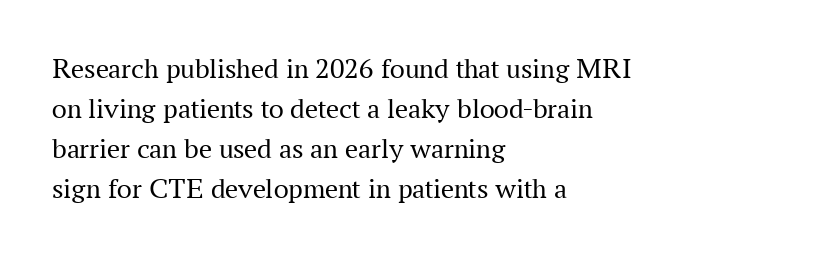
Q: Is the text bold? A: No.
Q: Is the text italic (slanted)? A: No, it is upright.
Q: Is the typeface a serif or a sans-serif typeface? A: Serif.
Q: Is the text underlined? A: No.
Q: How is the paragraph aligned? A: Left-aligned.
Q: Is the spacing between letters normal or unusually wide? A: Normal.
Q: Is the spacing between lines tight, normal or loose? A: Normal.
Q: Width (condensed, normal, or wide)? A: Normal.
Q: Stroke contrast? A: Medium.
Q: x-height? A: Medium.
Q: Monospaced? A: No.
